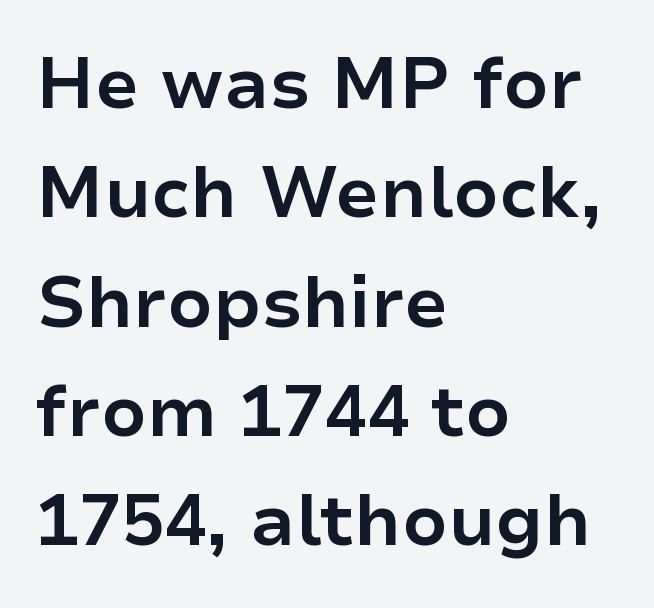
The image shows 71 px bold sans-serif type, upright; set left-aligned, normal line spacing (1.54x), normal letter spacing, not underlined; low stroke contrast and a medium x-height.
